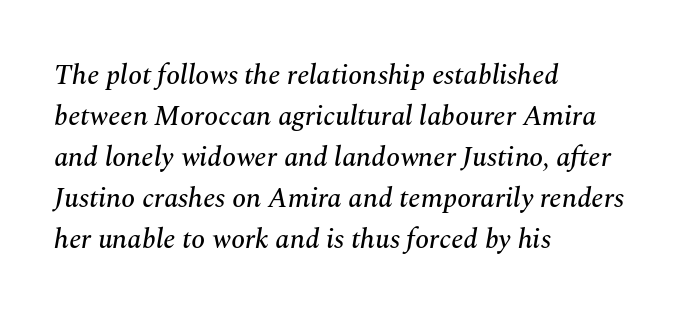
An italicized treatment has been applied to the whole sample. The letters carry serifs — small finishing strokes at the ends of their stems. The vertical gap from one line to the next is medium. Here the designer chose a conventional face with non-uniform glyph widths.
